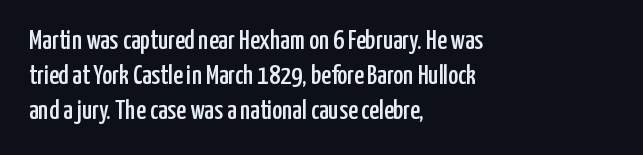
{"italic": "no", "underline": "no", "align": "left", "line_spacing": "normal", "line_spacing_ratio": 1.3, "letter_spacing": "normal", "letter_spacing_em": 0.0, "glyph_px": 27}
